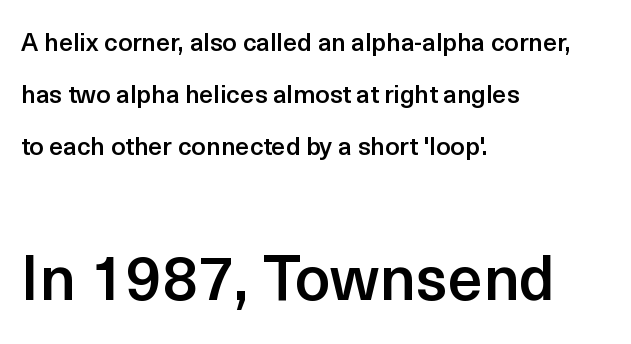
{"serif": "no", "italic": "no", "bold": "semi", "weight": "semibold", "width": "normal", "x_height": "medium", "monospaced": "no", "underline": "no", "align": "left", "line_spacing": "loose", "line_spacing_ratio": 2.09, "letter_spacing": "normal", "letter_spacing_em": 0.0, "larger_block": "second", "size_ratio": 2.48, "glyph_px": 62}
